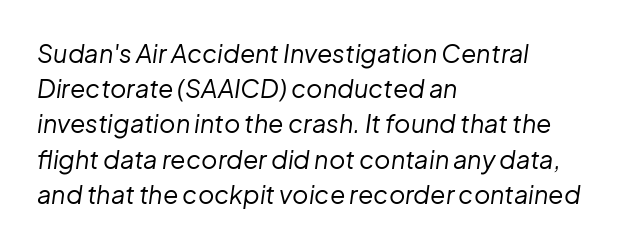
The typesetter chose a ragged-right arrangement here. Beneath every word, the page is bare. Rows of type keep a routine distance in the vertical direction. Observe the ordinary spacing: letters are neighbours, not strangers. The letters look calm and open, with moderate or lighter stems. Notice how the stems are inclined rather than vertical — that's the hallmark of italics.
